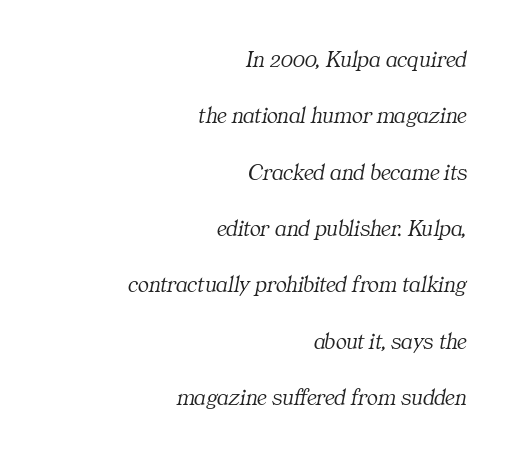
The image shows 23 px text type, italic (leaning right); set right-aligned, loose line spacing (2.45x), normal letter spacing, not underlined.
